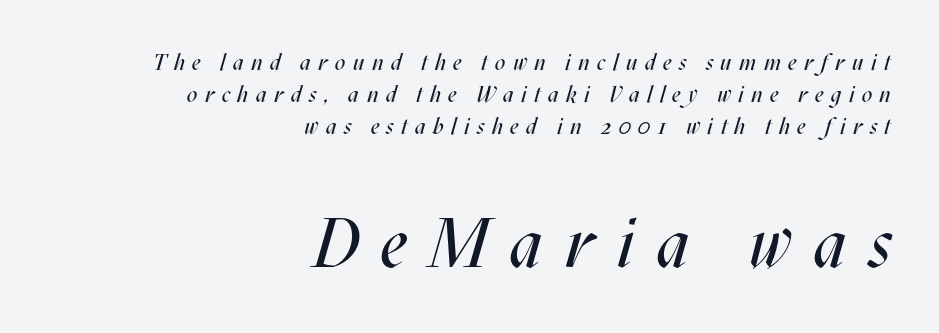
Q: Is the text bold? A: No.
Q: Is the text italic (slanted)? A: Yes, it leans right by about 17 degrees.
Q: Is the text underlined? A: No.
Q: How is the paragraph aligned? A: Right-aligned.
Q: Is the spacing between letters normal or unusually wide? A: Unusually wide.
Q: Is the spacing between lines tight, normal or loose? A: Normal.
Q: Which block of text is set in a larger size, the first (top) or the second (bottom)? A: The second (bottom) one.
Q: Width (condensed, normal, or wide)? A: Condensed.
Q: Stroke contrast? A: Medium.
Q: x-height? A: Large.
Q: Monospaced? A: No.
